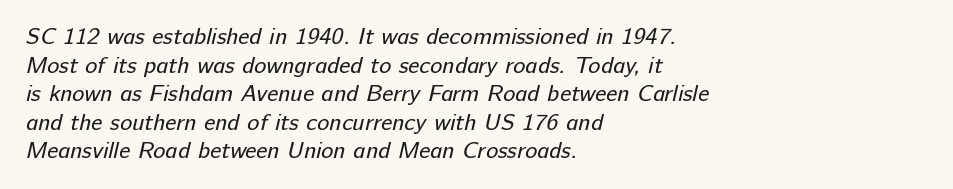
The image shows 23 px text type; set left-aligned, line spacing 1.24x, normal letter spacing, not underlined.
